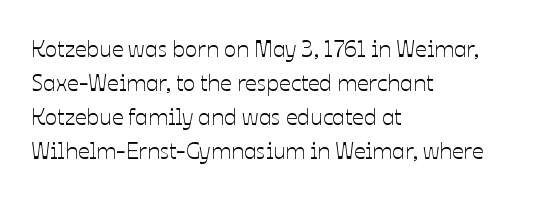
Clear beneath every line of the passage. Notice how descenders clear the ascenders below comfortably — that's standard leading. In terms of letterspacing, this is plain default setting. The lettering stays uniformly vertical, giving the passage a roman look. The lines in this sample share a left origin and differ only in where they stop.
